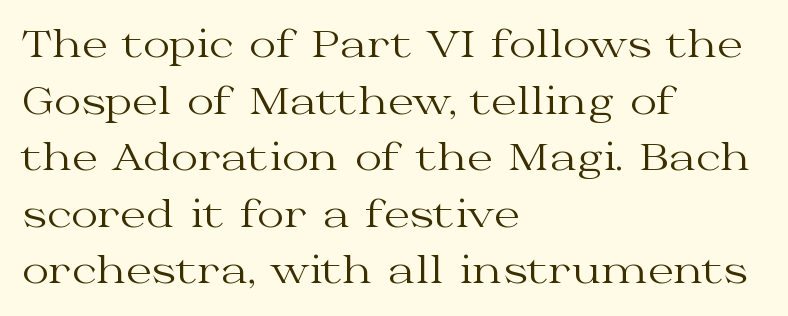
Q: Is the text bold? A: No.
Q: Is the text italic (slanted)? A: No, it is upright.
Q: Is the typeface a serif or a sans-serif typeface? A: Serif.
Q: Is the text underlined? A: No.
Q: How is the paragraph aligned? A: Left-aligned.
Q: Is the spacing between letters normal or unusually wide? A: Normal.
Q: Is the spacing between lines tight, normal or loose? A: Normal.
Q: Width (condensed, normal, or wide)? A: Wide.
Q: Stroke contrast? A: Medium.
Q: x-height? A: Medium.
Q: Monospaced? A: No.
